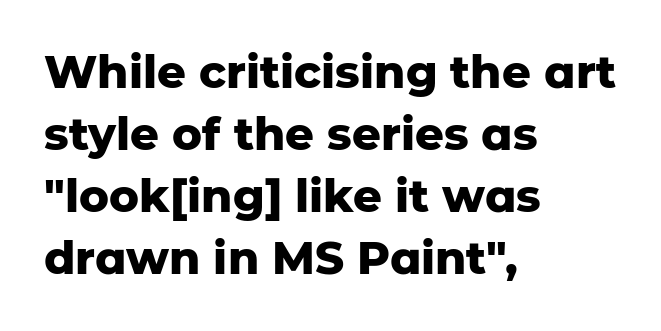
{"serif": "no", "italic": "no", "bold": "yes", "weight": "heavy", "width": "normal", "stroke_contrast": "low", "x_height": "medium", "monospaced": "no", "underline": "no", "align": "left", "line_spacing": "normal", "line_spacing_ratio": 1.38, "letter_spacing": "normal", "letter_spacing_em": 0.0, "glyph_px": 45}
